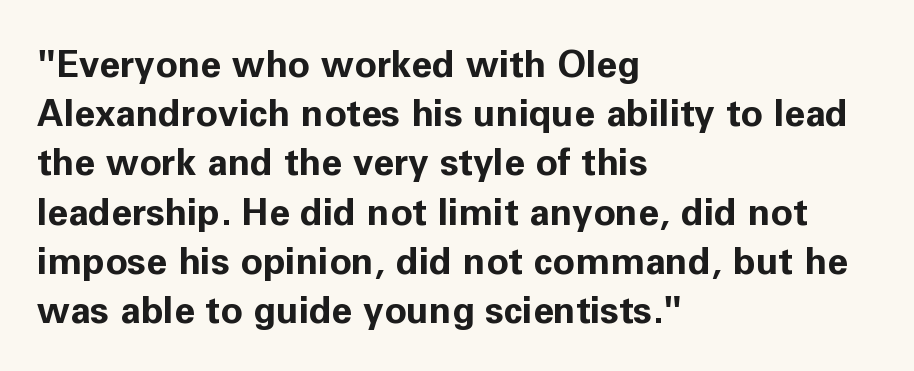
{"serif": "no", "italic": "no", "bold": "yes", "weight": "bold", "width": "normal", "stroke_contrast": "low", "x_height": "medium", "monospaced": "no", "underline": "no", "align": "left", "line_spacing": "normal", "line_spacing_ratio": 1.33, "letter_spacing": "normal", "letter_spacing_em": 0.0, "glyph_px": 37}
